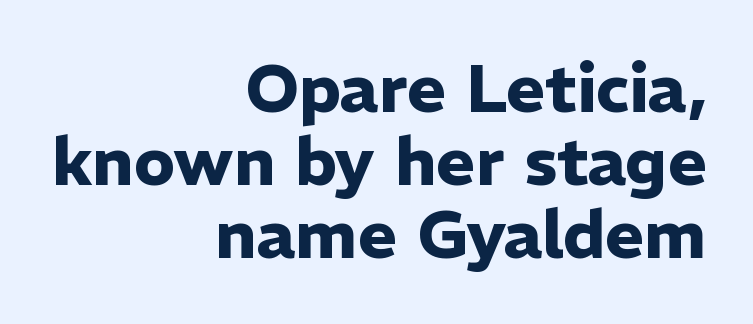
Q: Is the text bold? A: Yes.
Q: Is the text italic (slanted)? A: No, it is upright.
Q: Is the typeface a serif or a sans-serif typeface? A: Sans-serif.
Q: Is the text underlined? A: No.
Q: How is the paragraph aligned? A: Right-aligned.
Q: Is the spacing between letters normal or unusually wide? A: Normal.
Q: Is the spacing between lines tight, normal or loose? A: Tight.
Q: Width (condensed, normal, or wide)? A: Normal.
Q: Stroke contrast? A: Low.
Q: x-height? A: Medium.
Q: Monospaced? A: No.
